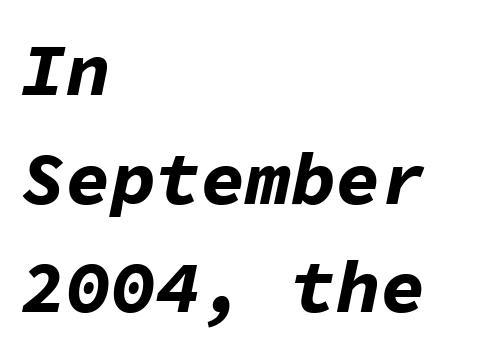
The image shows 75 px bold type, italic (leaning right), monospaced; set left-aligned, normal line spacing (1.45x), normal letter spacing, not underlined; low stroke contrast and a medium x-height.
